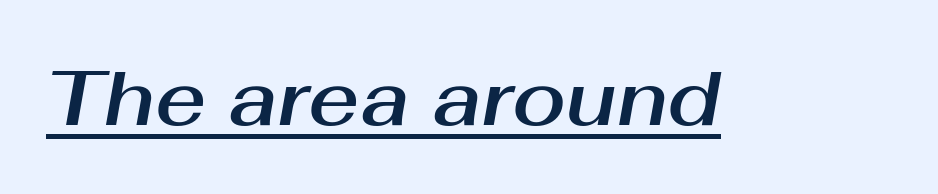
The image shows 78 px text type, italic (leaning right); set normal letter spacing, underlined; medium stroke contrast and a medium x-height.
